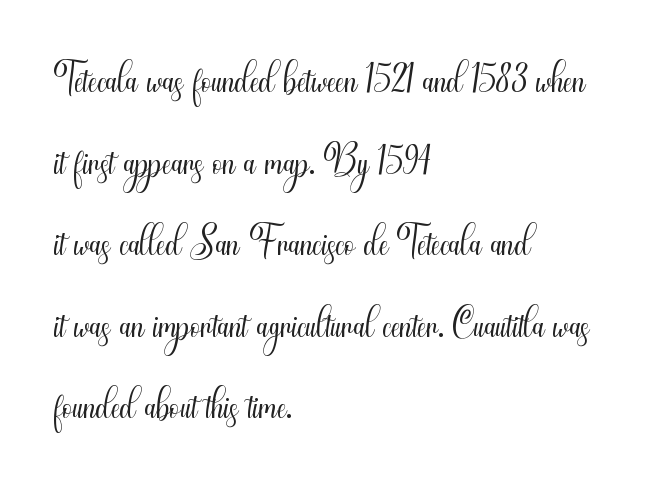
{"serif": "no", "bold": "no", "weight": "light", "width": "condensed", "stroke_contrast": "medium", "x_height": "small", "monospaced": "no", "underline": "no", "align": "left", "line_spacing": "normal", "line_spacing_ratio": 1.43, "letter_spacing": "normal", "letter_spacing_em": 0.0, "glyph_px": 57}
